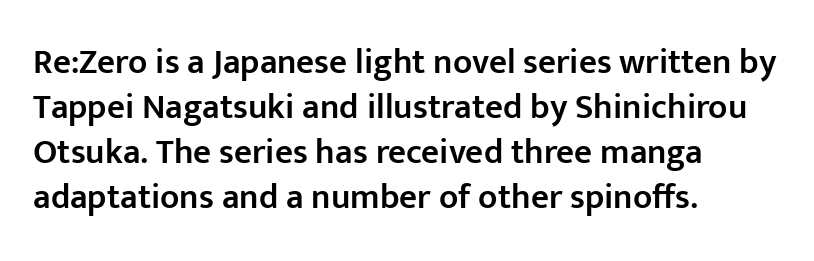
The image shows 35 px semibold sans-serif type, upright; set left-aligned, normal line spacing (1.29x), normal letter spacing, not underlined; low stroke contrast and a medium x-height.
